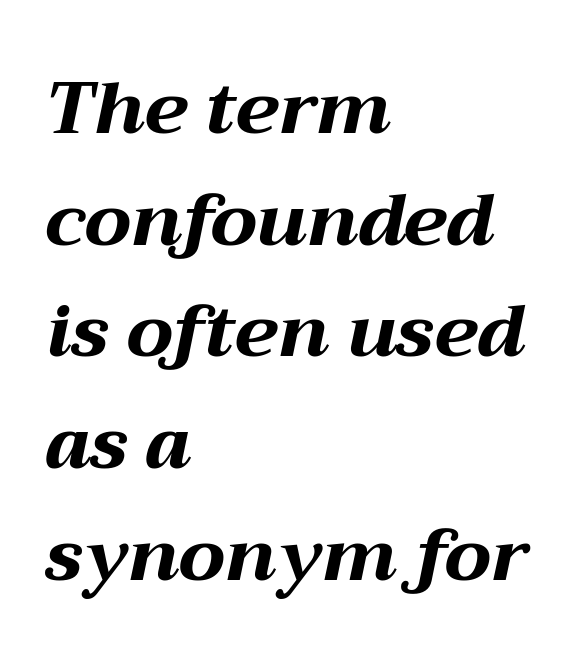
{"italic": "yes", "lean": "right", "slant_degrees": 12, "bold": "yes", "weight": "bold", "width": "wide", "stroke_contrast": "medium", "x_height": "medium", "monospaced": "no", "underline": "no", "align": "left", "line_spacing": "normal", "line_spacing_ratio": 1.53, "letter_spacing": "normal", "letter_spacing_em": 0.0, "glyph_px": 73}
